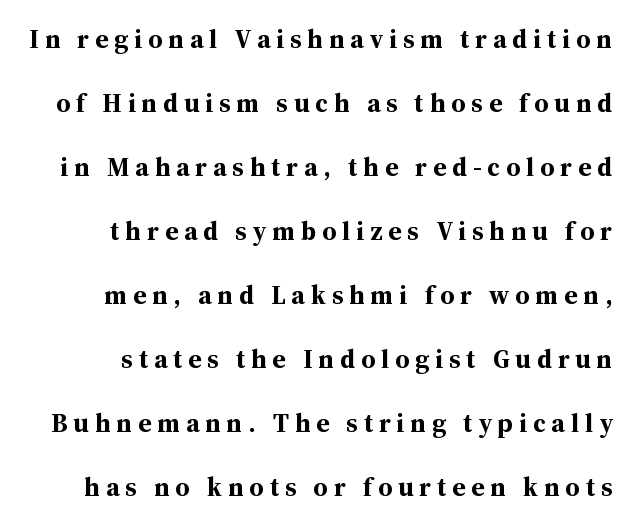
The ragged edge is on the left, which tells us the setting is flush right. Just letters on the line, the space beneath them empty. It's the straight-up-and-down kind of type. The passage shown has open, widely tracked lettering throughout. A great deal of white space separates one row of letters from the next. Heavy, bold letterforms.
